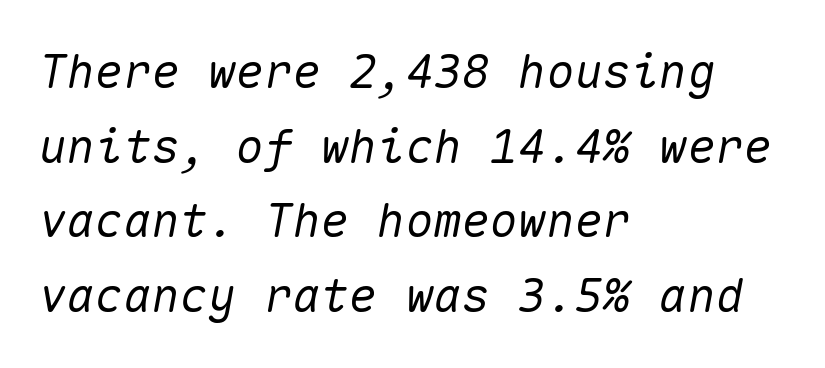
{"italic": "yes", "lean": "right", "slant_degrees": 10, "width": "normal", "stroke_contrast": "medium", "x_height": "medium", "monospaced": "yes", "underline": "no", "align": "left", "line_spacing": "normal", "line_spacing_ratio": 1.59, "letter_spacing": "normal", "letter_spacing_em": 0.0, "glyph_px": 47}
